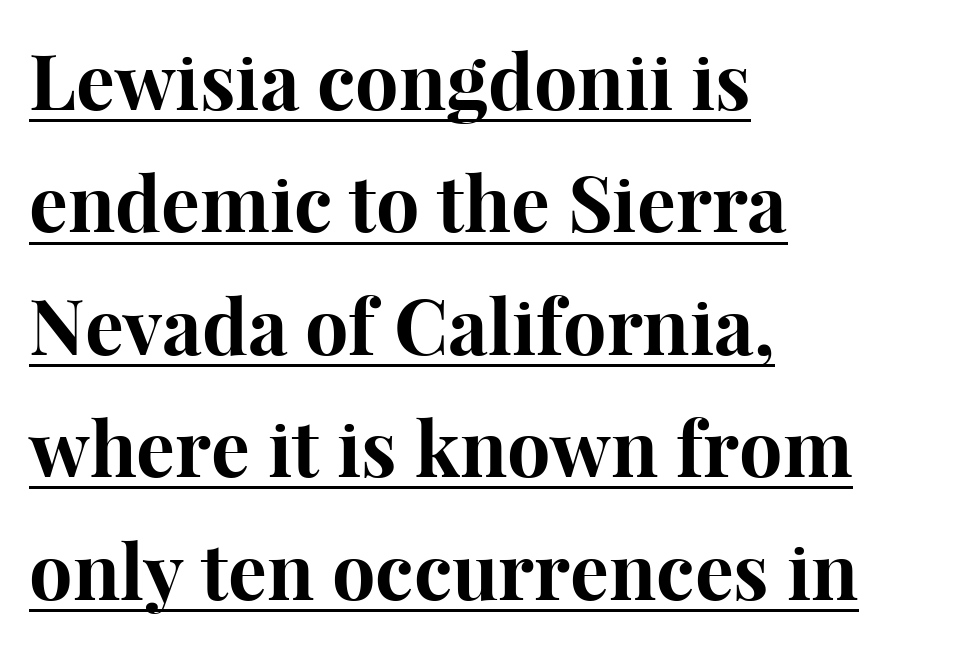
Q: Is the text bold? A: Yes.
Q: Is the text italic (slanted)? A: No, it is upright.
Q: Is the typeface a serif or a sans-serif typeface? A: Serif.
Q: Is the text underlined? A: Yes.
Q: How is the paragraph aligned? A: Left-aligned.
Q: Is the spacing between letters normal or unusually wide? A: Normal.
Q: Is the spacing between lines tight, normal or loose? A: Normal.
Q: Width (condensed, normal, or wide)? A: Normal.
Q: Stroke contrast? A: High.
Q: x-height? A: Medium.
Q: Monospaced? A: No.
